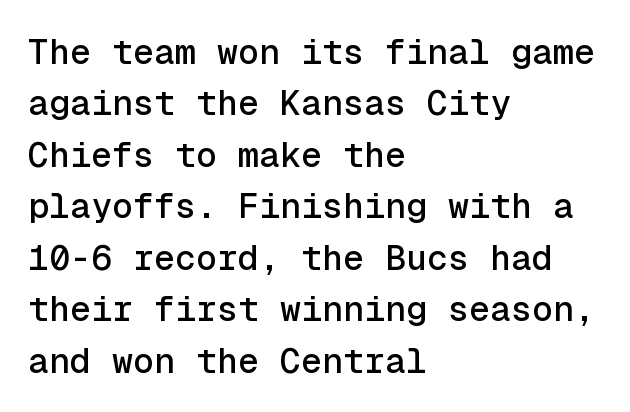
Q: Is the text italic (slanted)? A: No, it is upright.
Q: Is the typeface a serif or a sans-serif typeface? A: Sans-serif.
Q: Is the text underlined? A: No.
Q: How is the paragraph aligned? A: Left-aligned.
Q: Is the spacing between letters normal or unusually wide? A: Normal.
Q: Is the spacing between lines tight, normal or loose? A: Normal.
Q: Width (condensed, normal, or wide)? A: Normal.
Q: x-height? A: Medium.
Q: Monospaced? A: Yes.
